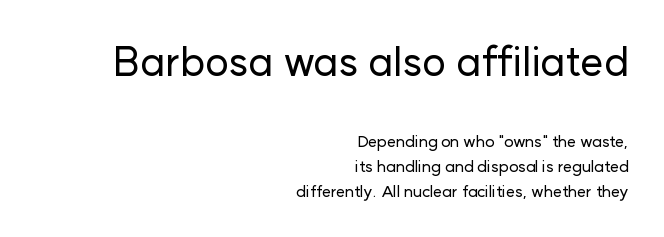
Q: Is the text italic (slanted)? A: No, it is upright.
Q: Is the typeface a serif or a sans-serif typeface? A: Sans-serif.
Q: Is the text underlined? A: No.
Q: How is the paragraph aligned? A: Right-aligned.
Q: Is the spacing between letters normal or unusually wide? A: Normal.
Q: Is the spacing between lines tight, normal or loose? A: Normal.
Q: Which block of text is set in a larger size, the first (top) or the second (bottom)? A: The first (top) one.
Q: Width (condensed, normal, or wide)? A: Normal.
Q: Stroke contrast? A: Low.
Q: x-height? A: Medium.
Q: Monospaced? A: No.
